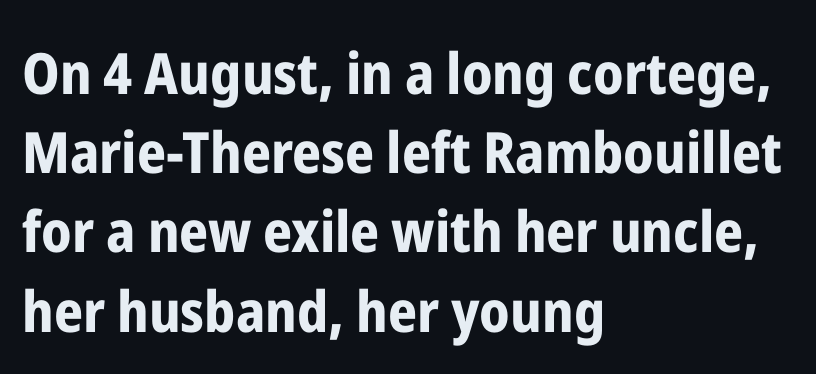
The image shows 57 px bold, condensed sans-serif type, upright; set left-aligned, normal line spacing (1.39x), normal letter spacing, not underlined; low stroke contrast and a medium x-height.
